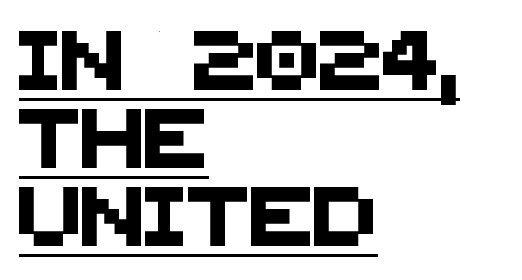
{"serif": "no", "width": "normal", "stroke_contrast": "medium", "x_height": "large", "monospaced": "no", "underline": "yes", "align": "left", "line_spacing": "normal", "line_spacing_ratio": 1.32, "letter_spacing": "normal", "letter_spacing_em": 0.0, "glyph_px": 59}
